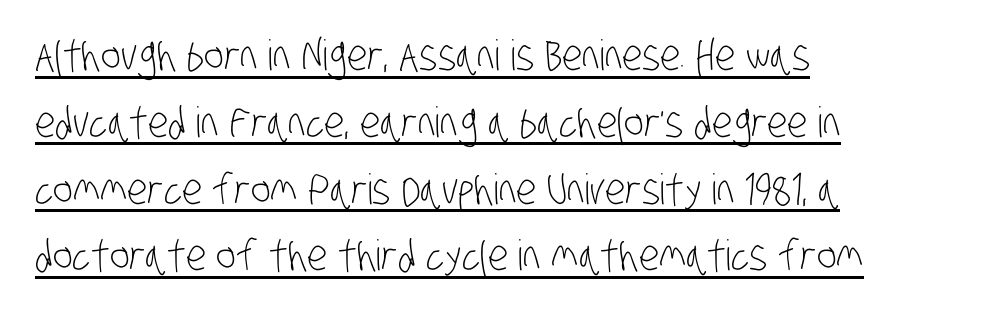
Observe the absence of serifs on each vertical stroke in this sample. The typesetting does not lean heavy: it is not bold. Character widths vary here, with narrow letters taking less room than wide ones. Between one letter and the next there's only the usual sliver of space. Honestly, the row spacing looks completely unremarkable. Is the block centered? No — it sits flush against the left margin.
